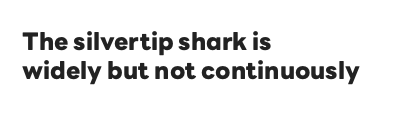
Q: Is the text bold? A: Yes.
Q: Is the text italic (slanted)? A: No, it is upright.
Q: Is the text underlined? A: No.
Q: How is the paragraph aligned? A: Left-aligned.
Q: Is the spacing between letters normal or unusually wide? A: Normal.
